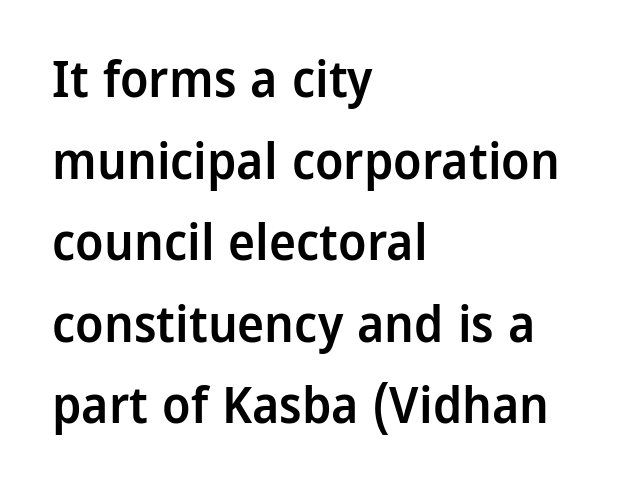
{"serif": "no", "italic": "no", "bold": "semi", "weight": "semibold", "width": "normal", "stroke_contrast": "low", "x_height": "medium", "monospaced": "no", "underline": "no", "align": "left", "line_spacing": "normal", "line_spacing_ratio": 1.6, "letter_spacing": "normal", "letter_spacing_em": 0.0, "glyph_px": 51}
